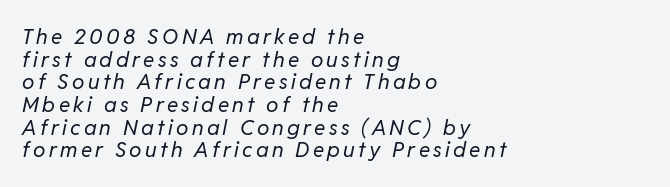
Q: Is the text bold? A: No.
Q: Is the text italic (slanted)? A: Yes, it leans right by about 11 degrees.
Q: Is the text underlined? A: No.
Q: How is the paragraph aligned? A: Left-aligned.
Q: Is the spacing between lines tight, normal or loose? A: Tight.
